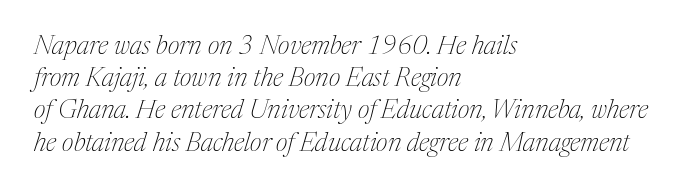
Q: Is the text bold? A: No.
Q: Is the text italic (slanted)? A: Yes, it leans right by about 17 degrees.
Q: Is the text underlined? A: No.
Q: How is the paragraph aligned? A: Left-aligned.
Q: Is the spacing between letters normal or unusually wide? A: Normal.
